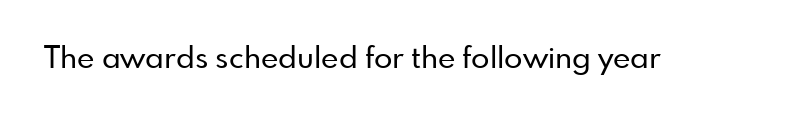
Think of a printed novel: that variable character pitch is what you see here. The letters stand straight up with perfectly vertical stems. The designer went with a sans here, leaving each stem footless. Rule under the text: the space is simply empty. Inter-character spacing is left at the font's built-in metrics.
